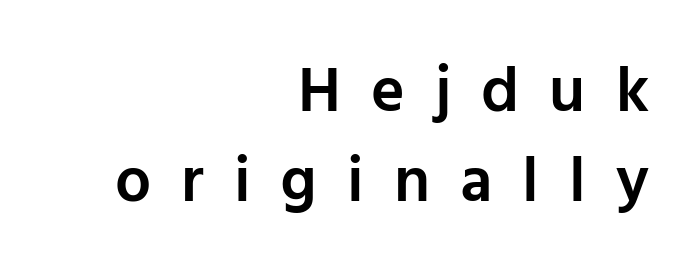
The image shows 64 px semibold sans-serif type, upright; set right-aligned, normal line spacing (1.4x), unusually wide letter spacing (+0.47 em), not underlined; low stroke contrast and a medium x-height.
